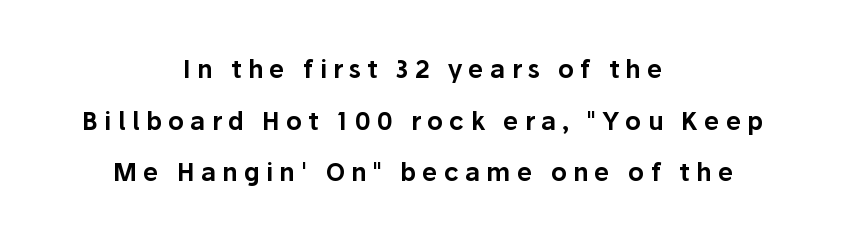
The image shows 25 px text type, upright; set centered, loose line spacing (2.07x), unusually wide letter spacing (+0.24 em), not underlined.
